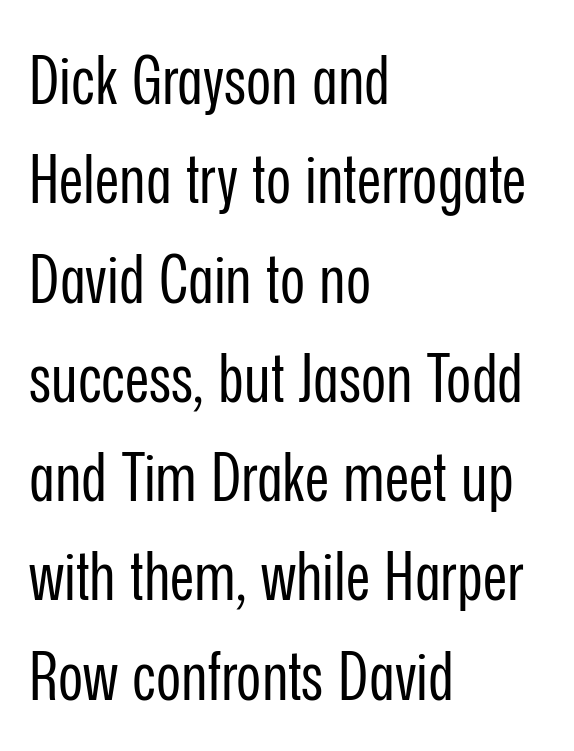
Is the stroke heavy? The answer is a plain regular-or-lighter. Any mark beneath the type? The region is blank. The typeface chosen for these lines omits serifs. Varying glyph widths throughout — classic text-font behaviour.
